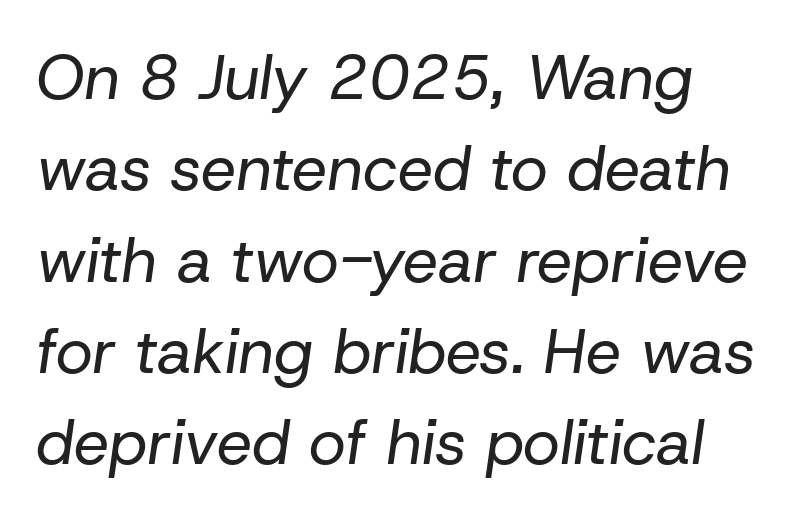
The image shows 63 px regular-weight type, italic (leaning right); set left-aligned, normal line spacing (1.45x), normal letter spacing, not underlined; low stroke contrast and a medium x-height.
